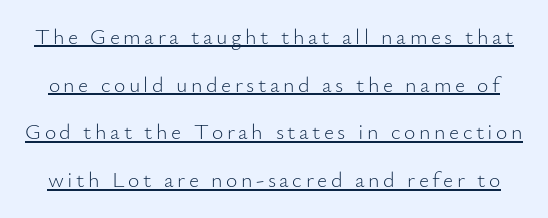
Horizontal bands of white between lines are thick stripes. The typeface has the unassuming heft of standard copy or less. Posture: vertical. Honestly, the underline is the first thing you notice here.
